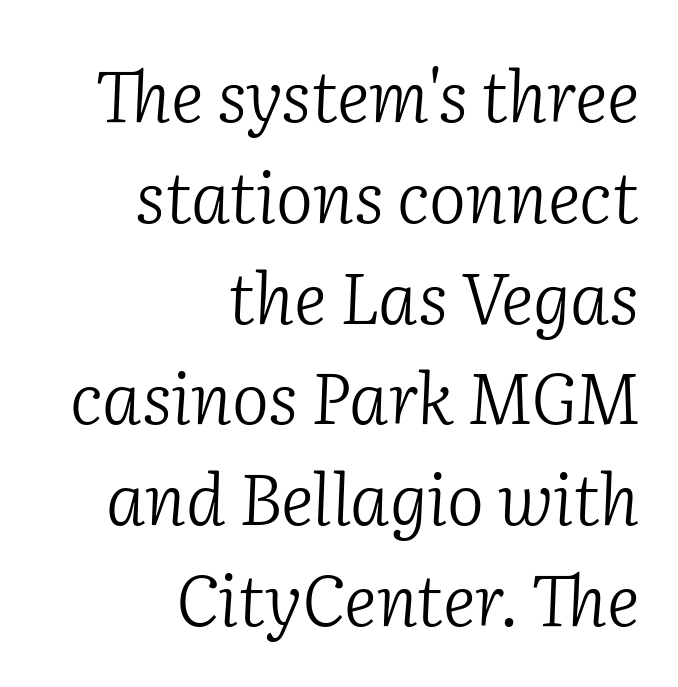
Every row of glyphs terminates at an identical x-position on the right. Each letter keeps its own natural width here, so spacing adapts to shape. On a weight scale, this lands at 450 or below. Rows of type keep a routine distance in the vertical direction. Is the type slanted? Yes — the strokes lean at a clear angle. Type style note: has serifs.
